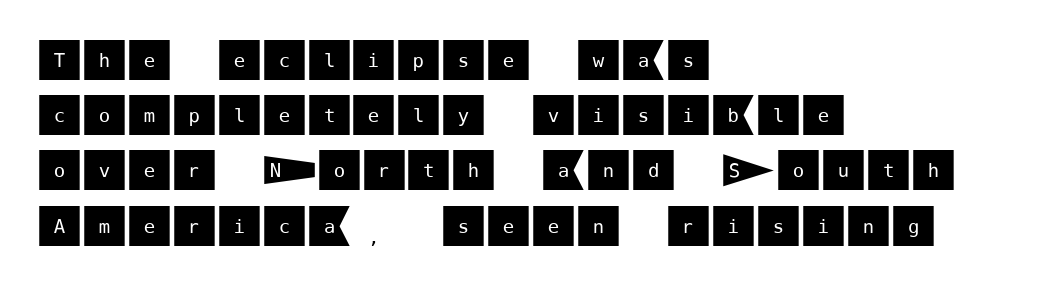
The image shows 46 px sans-serif type, upright; set left-aligned, line spacing 1.2x, normal letter spacing, not underlined; medium stroke contrast and a large x-height.
